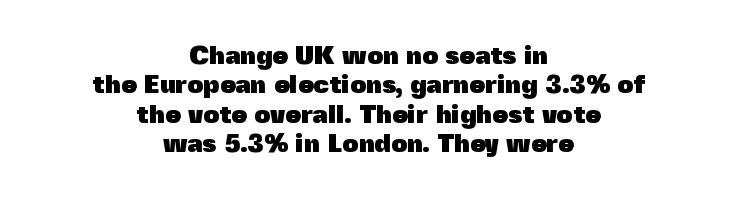
Q: Is the text bold? A: Yes.
Q: Is the text italic (slanted)? A: No, it is upright.
Q: Is the text underlined? A: No.
Q: How is the paragraph aligned? A: Centered.
Q: Is the spacing between letters normal or unusually wide? A: Normal.
